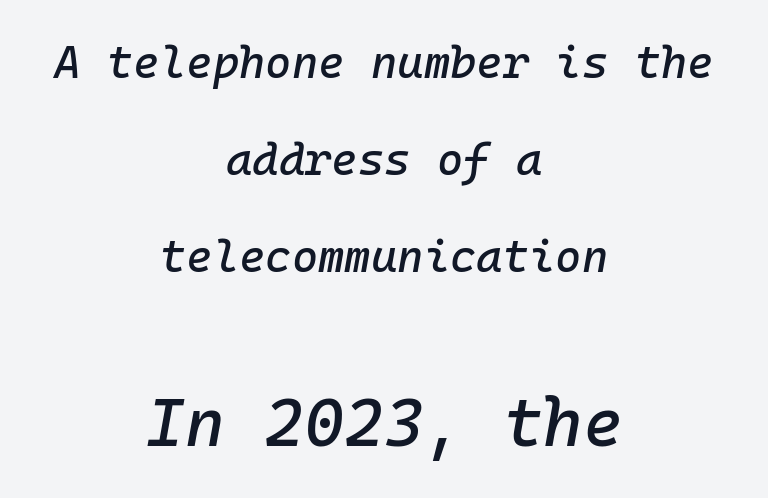
Leading: increased. Two sizes are in play, and the larger belongs to the second block. A typesetter would call this monospace, since all characters share one set width. Reading down the block, each line starts at a different indent, mirrored at its end. In terms of letterspacing, this is plain default setting. An italicized treatment has been applied to the whole sample.
